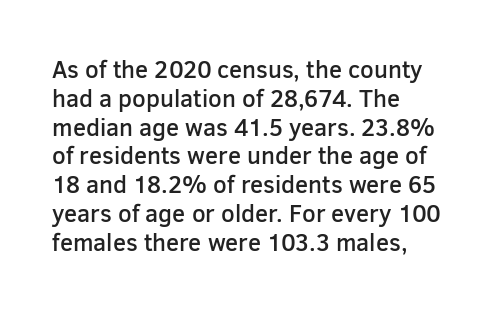
{"italic": "no", "bold": "semi", "underline": "no", "align": "left", "line_spacing_ratio": 1.2, "letter_spacing": "normal", "letter_spacing_em": 0.0, "glyph_px": 24}
